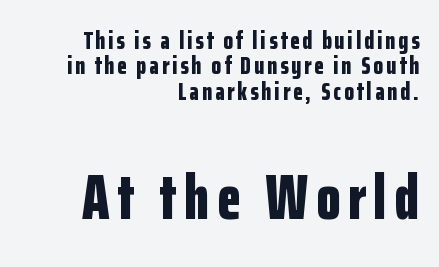
Clear beneath every line of the passage. Look at the stroke-to-counter ratio: heavy, a bold. Stroke terminals: plain, sans-serif. Every character sits straight up, as roman type does. A flush-right, rag-left setting is used for this passage.
